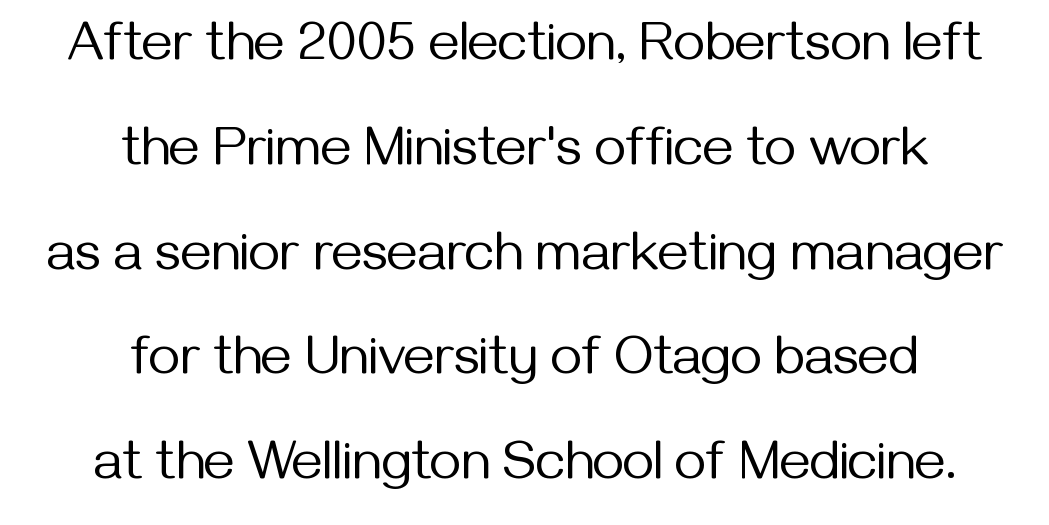
The typeface has the unassuming heft of standard copy or less. Is there any slant? The stems are plumb. The face used here is rendered with its standard letterfit. A sans-serif font was chosen for this passage. The space directly below the letters is spotless.
